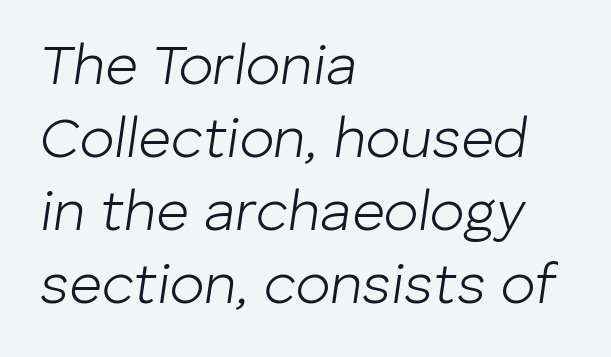
Q: Is the text bold? A: No.
Q: Is the text italic (slanted)? A: Yes, it leans right by about 8 degrees.
Q: Is the text underlined? A: No.
Q: How is the paragraph aligned? A: Left-aligned.
Q: Is the spacing between letters normal or unusually wide? A: Normal.
Q: Is the spacing between lines tight, normal or loose? A: Normal.
Q: Width (condensed, normal, or wide)? A: Normal.
Q: Stroke contrast? A: Low.
Q: x-height? A: Medium.
Q: Monospaced? A: No.
